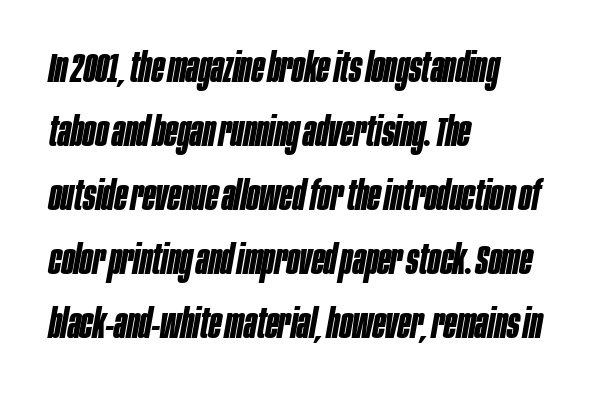
{"italic": "yes", "lean": "right", "slant_degrees": 10, "bold": "yes", "weight": "bold", "width": "condensed", "stroke_contrast": "low", "x_height": "large", "monospaced": "no", "underline": "no", "align": "left", "line_spacing": "normal", "line_spacing_ratio": 1.56, "letter_spacing": "normal", "letter_spacing_em": 0.0, "glyph_px": 41}
